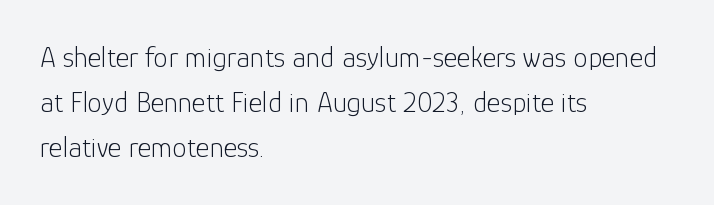
{"serif": "no", "italic": "no", "bold": "no", "weight": "light", "width": "normal", "stroke_contrast": "low", "x_height": "medium", "monospaced": "no", "underline": "no", "align": "left", "line_spacing": "normal", "line_spacing_ratio": 1.56, "letter_spacing": "normal", "letter_spacing_em": 0.0, "glyph_px": 29}
